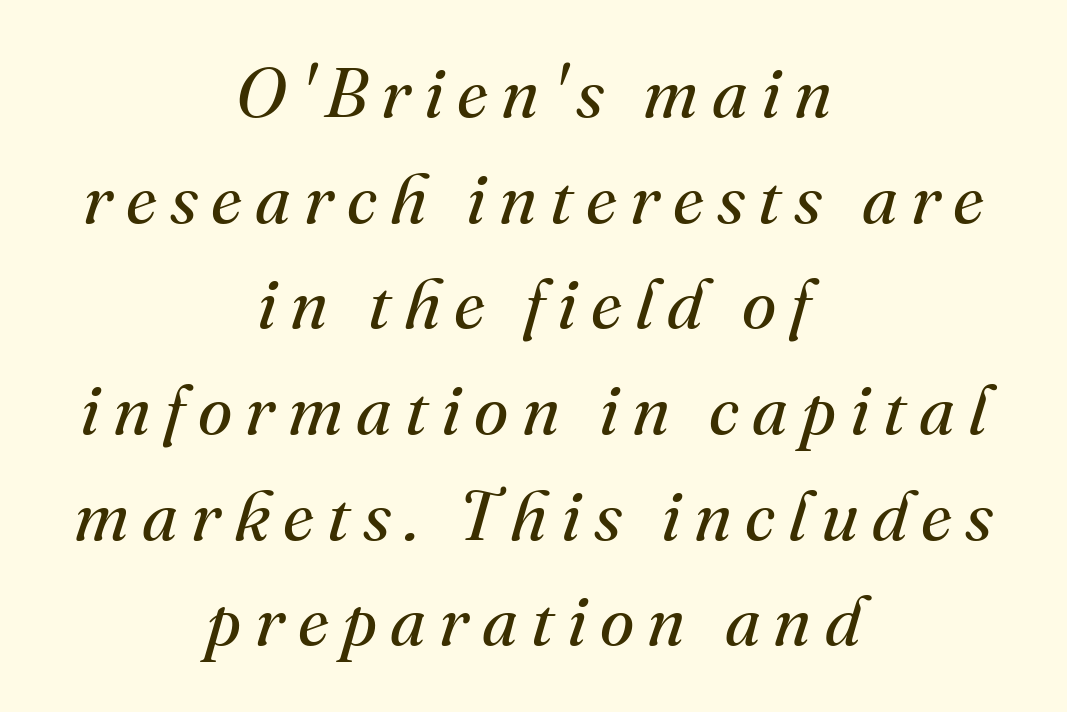
{"serif": "yes", "italic": "yes", "lean": "right", "slant_degrees": 16, "bold": "no", "weight": "regular", "width": "normal", "stroke_contrast": "medium", "x_height": "small", "monospaced": "no", "underline": "no", "align": "center", "line_spacing": "normal", "line_spacing_ratio": 1.51, "glyph_px": 70}
